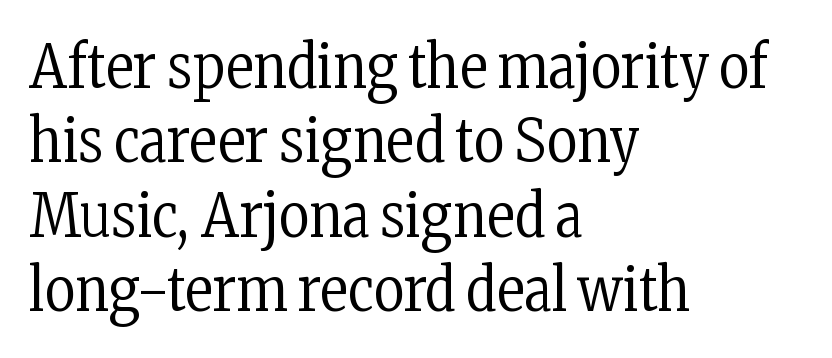
{"serif": "yes", "italic": "no", "bold": "no", "weight": "regular", "width": "condensed", "stroke_contrast": "low", "x_height": "medium", "monospaced": "no", "underline": "no", "align": "left", "line_spacing": "normal", "line_spacing_ratio": 1.26, "letter_spacing": "normal", "letter_spacing_em": 0.0, "glyph_px": 59}
